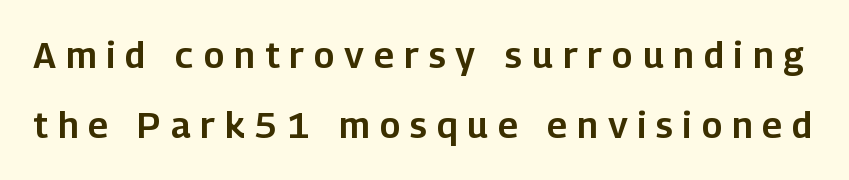
Q: Is the text italic (slanted)? A: No, it is upright.
Q: Is the typeface a serif or a sans-serif typeface? A: Sans-serif.
Q: Is the text underlined? A: No.
Q: Is the spacing between letters normal or unusually wide? A: Unusually wide.
Q: Is the spacing between lines tight, normal or loose? A: Loose.
Q: Width (condensed, normal, or wide)? A: Normal.
Q: Stroke contrast? A: Low.
Q: x-height? A: Medium.
Q: Monospaced? A: No.
